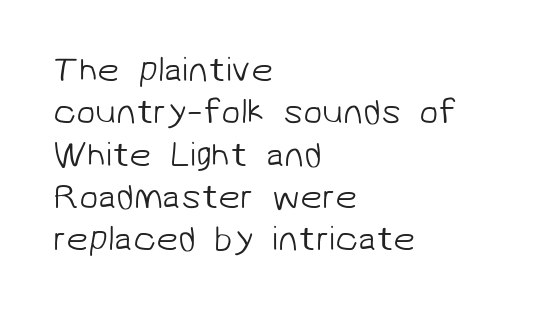
Reading down the block, your eye returns to a fixed left position each line. Beneath every word, the page is bare. This sample uses a sans-serif face. Do the characters align in a grid? No, the font is proportional.
